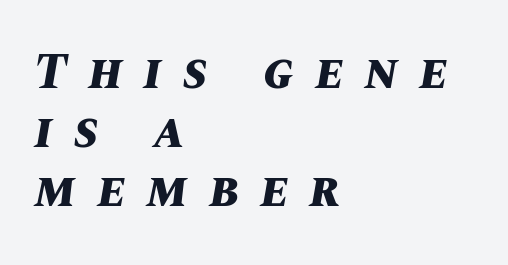
Glance below the letters and you will spot only blank space. Is this a fixed-width face? No — the glyphs have proportional, varying widths. Summary of weight: heavy, a full bold. The text block is weighted toward the left margin, trailing off unevenly rightward.
